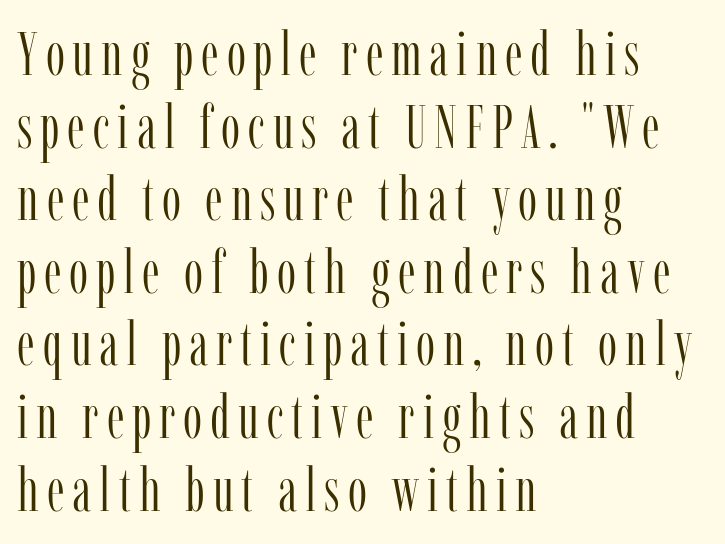
One-word summary of the alignment: left. The font sits on the lighter half of the weight spectrum, regular included. The passage shown is typed in a proportional face where columns would drift. Letterform terminals end in serifs throughout the passage. The space beneath each line is pristine and unruled.
